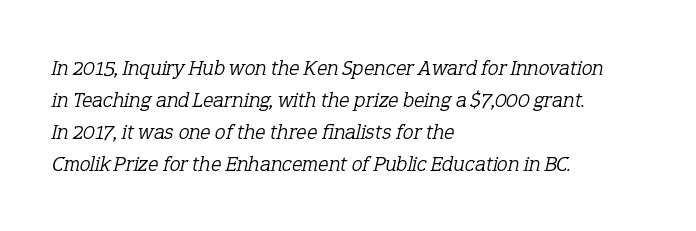
{"italic": "yes", "lean": "right", "slant_degrees": 12, "bold": "no", "underline": "no", "align": "left", "line_spacing": "normal", "line_spacing_ratio": 1.46, "letter_spacing": "normal", "letter_spacing_em": 0.0, "glyph_px": 22}
